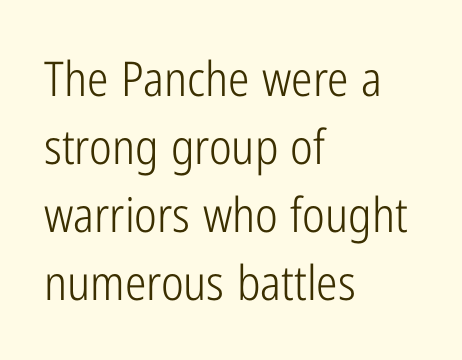
Q: Is the text bold? A: No.
Q: Is the text italic (slanted)? A: No, it is upright.
Q: Is the typeface a serif or a sans-serif typeface? A: Sans-serif.
Q: Is the text underlined? A: No.
Q: How is the paragraph aligned? A: Left-aligned.
Q: Is the spacing between letters normal or unusually wide? A: Normal.
Q: Is the spacing between lines tight, normal or loose? A: Normal.
Q: Width (condensed, normal, or wide)? A: Condensed.
Q: Stroke contrast? A: Low.
Q: x-height? A: Medium.
Q: Monospaced? A: No.
